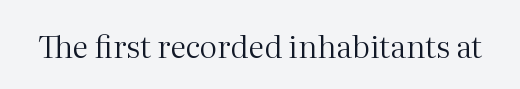
{"serif": "yes", "italic": "no", "bold": "no", "weight": "regular", "width": "normal", "stroke_contrast": "medium", "x_height": "medium", "monospaced": "no", "underline": "no", "letter_spacing": "normal", "letter_spacing_em": 0.0, "glyph_px": 31}
